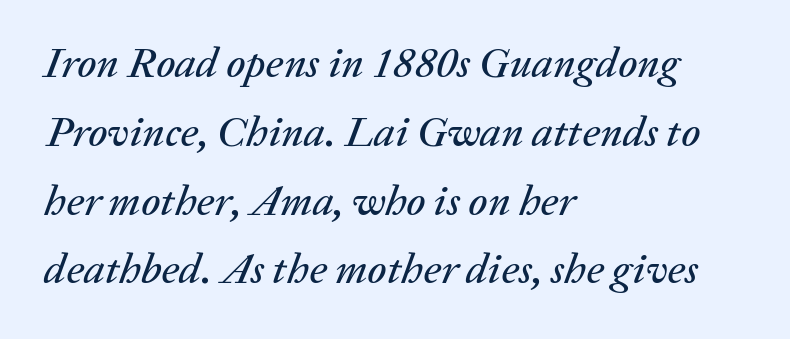
{"italic": "yes", "lean": "right", "slant_degrees": 20, "width": "normal", "stroke_contrast": "low", "x_height": "medium", "monospaced": "no", "underline": "no", "align": "left", "line_spacing": "normal", "line_spacing_ratio": 1.6, "letter_spacing": "normal", "letter_spacing_em": 0.0, "glyph_px": 43}
